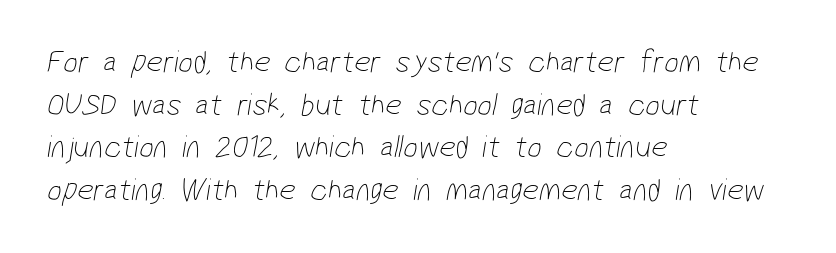
Q: Is the text bold? A: No.
Q: Is the typeface a serif or a sans-serif typeface? A: Sans-serif.
Q: Is the text underlined? A: No.
Q: How is the paragraph aligned? A: Left-aligned.
Q: Is the spacing between letters normal or unusually wide? A: Normal.
Q: Is the spacing between lines tight, normal or loose? A: Normal.
Q: Width (condensed, normal, or wide)? A: Condensed.
Q: Stroke contrast? A: Low.
Q: x-height? A: Medium.
Q: Monospaced? A: No.
